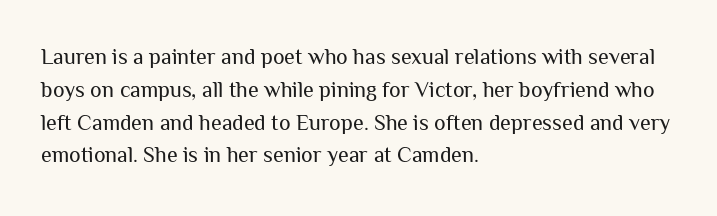
Q: Is the text bold? A: No.
Q: Is the text italic (slanted)? A: No, it is upright.
Q: Is the text underlined? A: No.
Q: How is the paragraph aligned? A: Left-aligned.
Q: Is the spacing between letters normal or unusually wide? A: Normal.
Q: Is the spacing between lines tight, normal or loose? A: Normal.
